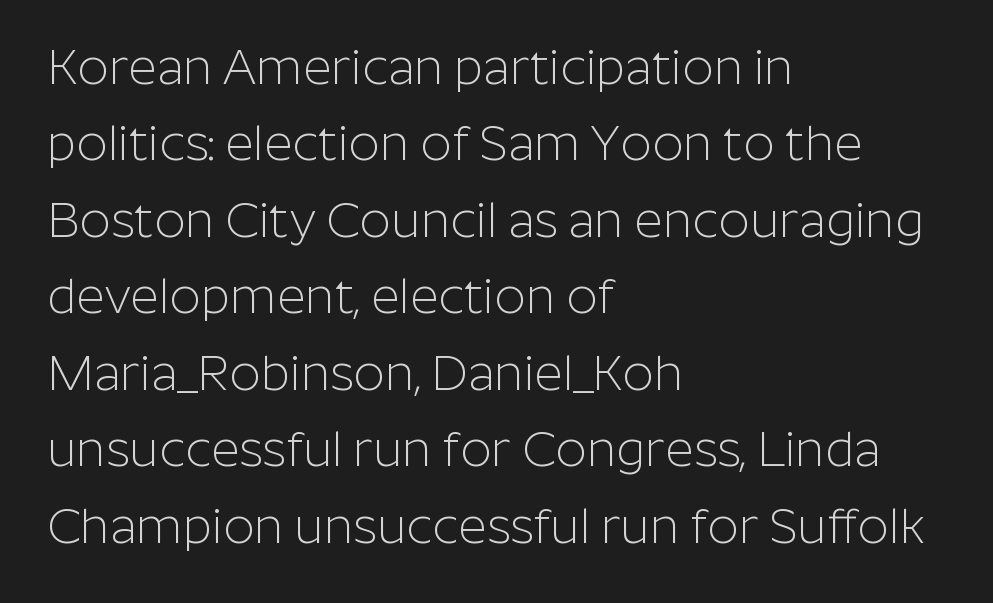
{"serif": "no", "italic": "no", "bold": "no", "weight": "light", "width": "normal", "stroke_contrast": "low", "x_height": "medium", "monospaced": "no", "underline": "no", "align": "left", "line_spacing": "normal", "line_spacing_ratio": 1.56, "letter_spacing": "normal", "letter_spacing_em": 0.0, "glyph_px": 49}
